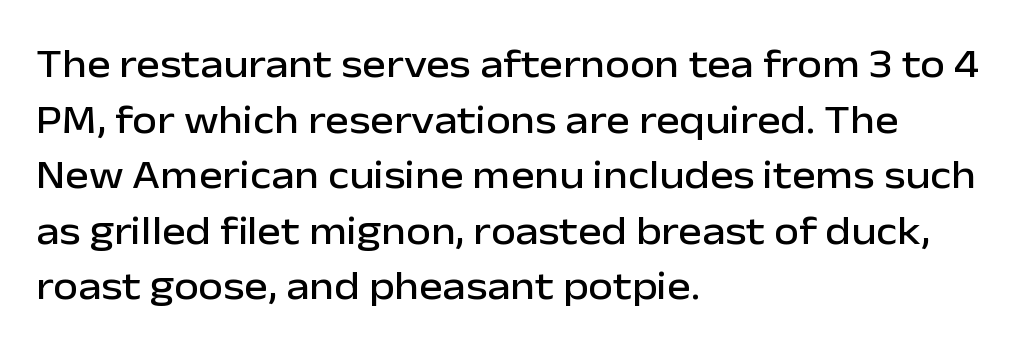
Q: Is the text italic (slanted)? A: No, it is upright.
Q: Is the typeface a serif or a sans-serif typeface? A: Sans-serif.
Q: Is the text underlined? A: No.
Q: How is the paragraph aligned? A: Left-aligned.
Q: Is the spacing between letters normal or unusually wide? A: Normal.
Q: Is the spacing between lines tight, normal or loose? A: Normal.
Q: Width (condensed, normal, or wide)? A: Normal.
Q: Stroke contrast? A: Low.
Q: x-height? A: Medium.
Q: Monospaced? A: No.
